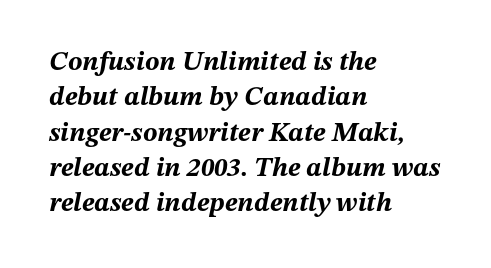
The image shows 27 px bold type, italic (leaning right); set left-aligned, normal line spacing (1.31x), normal letter spacing, not underlined.
